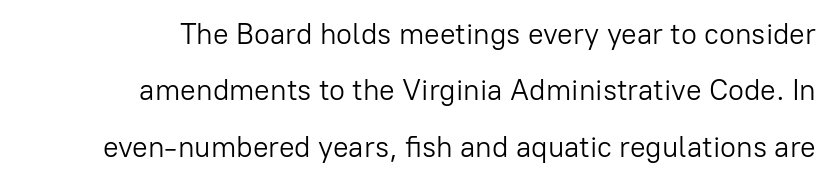
Q: Is the text bold? A: No.
Q: Is the text italic (slanted)? A: No, it is upright.
Q: Is the typeface a serif or a sans-serif typeface? A: Sans-serif.
Q: Is the text underlined? A: No.
Q: How is the paragraph aligned? A: Right-aligned.
Q: Is the spacing between letters normal or unusually wide? A: Normal.
Q: Is the spacing between lines tight, normal or loose? A: Loose.
Q: Width (condensed, normal, or wide)? A: Normal.
Q: Stroke contrast? A: Low.
Q: x-height? A: Medium.
Q: Monospaced? A: No.
